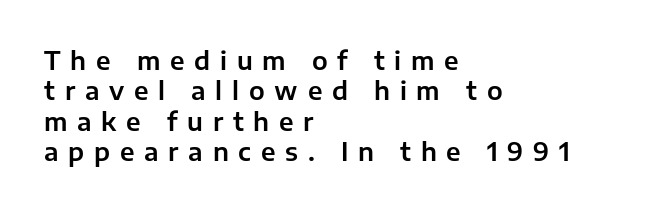
Students, note that the glyphs here are deliberately spaced far apart. The glyphs are unaccompanied by any horizontal stroke below them. Italic? Not at all — the glyphs are vertical. The lines in this sample share a left origin and differ only in where they stop.
